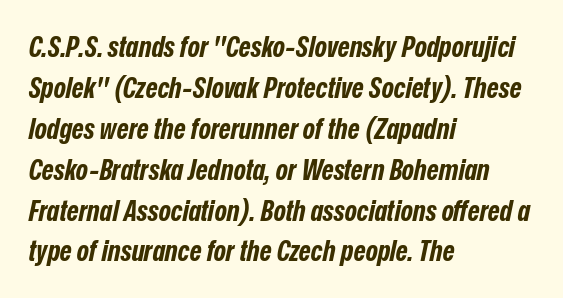
The image shows 29 px bold, condensed type, italic (leaning right); set left-aligned, normal line spacing (1.41x), normal letter spacing, not underlined; low stroke contrast and a medium x-height.
